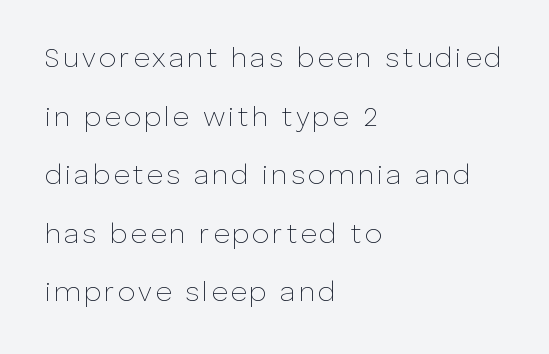
The image shows 28 px thin sans-serif type, upright; set left-aligned, loose line spacing (2.09x), not underlined; low stroke contrast and a medium x-height.
